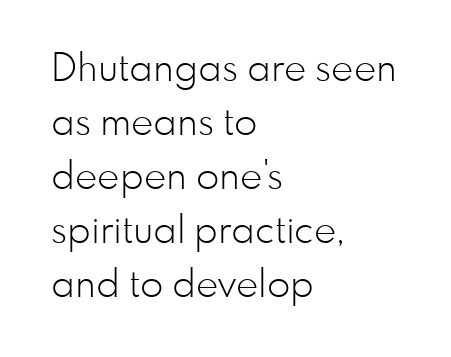
The image shows 38 px light sans-serif type, upright; set left-aligned, normal line spacing (1.42x), normal letter spacing, not underlined; low stroke contrast and a small x-height.
